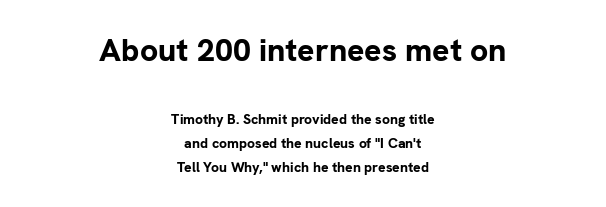
Q: Is the text bold? A: Yes.
Q: Is the text italic (slanted)? A: No, it is upright.
Q: Is the typeface a serif or a sans-serif typeface? A: Sans-serif.
Q: Is the text underlined? A: No.
Q: How is the paragraph aligned? A: Centered.
Q: Is the spacing between letters normal or unusually wide? A: Normal.
Q: Which block of text is set in a larger size, the first (top) or the second (bottom)? A: The first (top) one.
Q: Width (condensed, normal, or wide)? A: Normal.
Q: Stroke contrast? A: Low.
Q: x-height? A: Medium.
Q: Monospaced? A: No.
